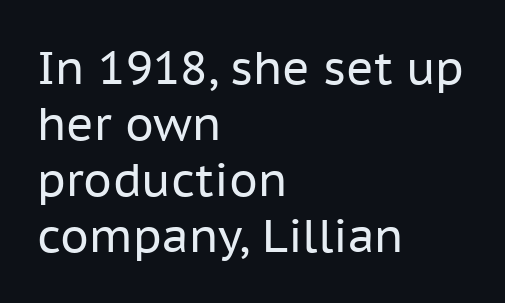
In terms of posture, this sample is upright. The font is comparable to plain body text, perhaps lighter. Nothing sits at the stroke ends, so this counts as sans-serif. Does the copy run flush right? No — it runs flush left.
